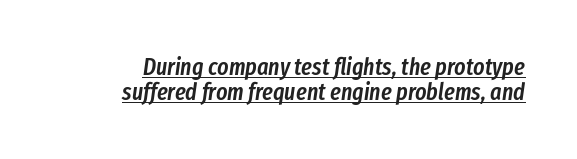
A rule runs beneath these lines of type. No extra tracking has been applied to these lines. Tightly led — the rows are bunched. Tall strokes in this sample are angled rather than plumb. Set as a demibold, roughly 600 on the weight scale.
